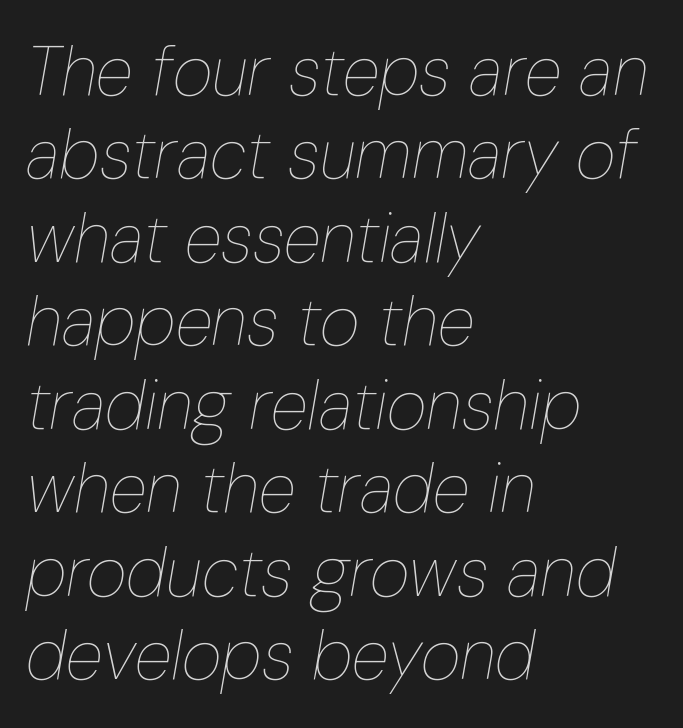
{"italic": "yes", "lean": "right", "slant_degrees": 10, "bold": "no", "weight": "thin", "width": "condensed", "stroke_contrast": "low", "x_height": "medium", "monospaced": "no", "underline": "no", "align": "left", "line_spacing_ratio": 1.21, "letter_spacing": "normal", "letter_spacing_em": 0.0, "glyph_px": 69}
